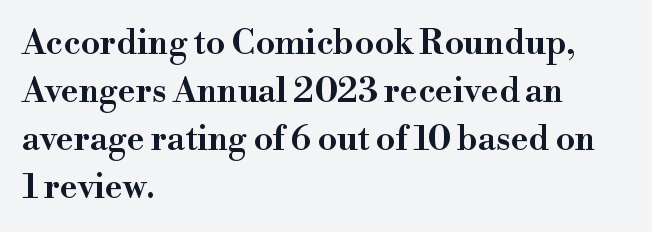
{"serif": "yes", "italic": "no", "width": "wide", "stroke_contrast": "high", "x_height": "small", "monospaced": "no", "underline": "no", "align": "left", "line_spacing": "normal", "line_spacing_ratio": 1.41, "letter_spacing": "normal", "letter_spacing_em": 0.0, "glyph_px": 34}
